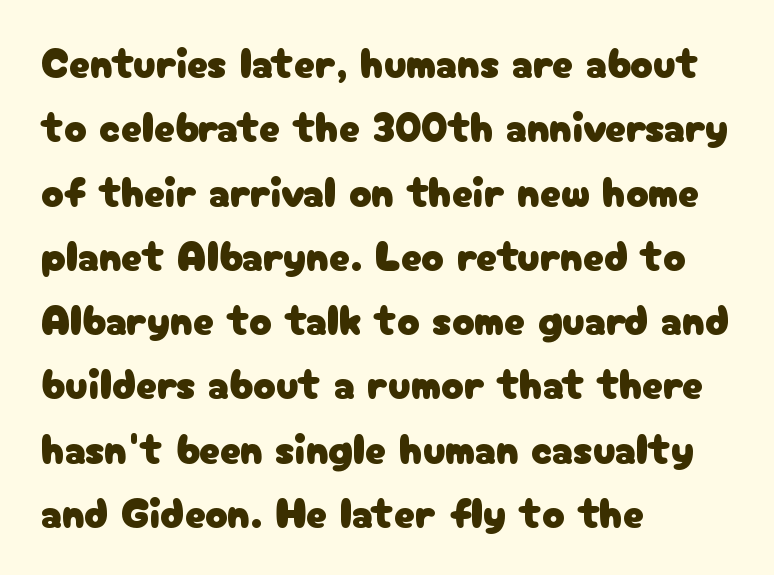
{"serif": "no", "italic": "no", "width": "normal", "stroke_contrast": "low", "x_height": "medium", "monospaced": "no", "underline": "no", "align": "left", "line_spacing": "normal", "line_spacing_ratio": 1.53, "letter_spacing": "normal", "letter_spacing_em": 0.0, "glyph_px": 42}
